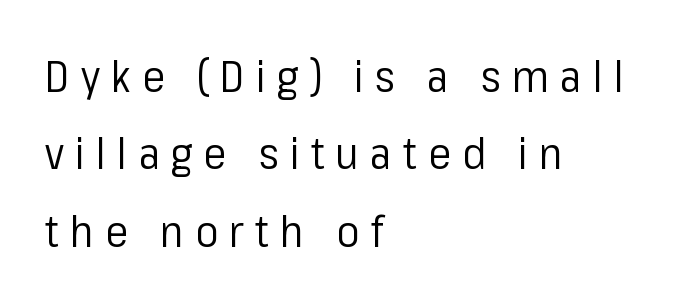
The image shows 43 px regular-weight sans-serif type, upright; set left-aligned, line spacing 1.8x, unusually wide letter spacing (+0.26 em), not underlined; low stroke contrast and a medium x-height.
